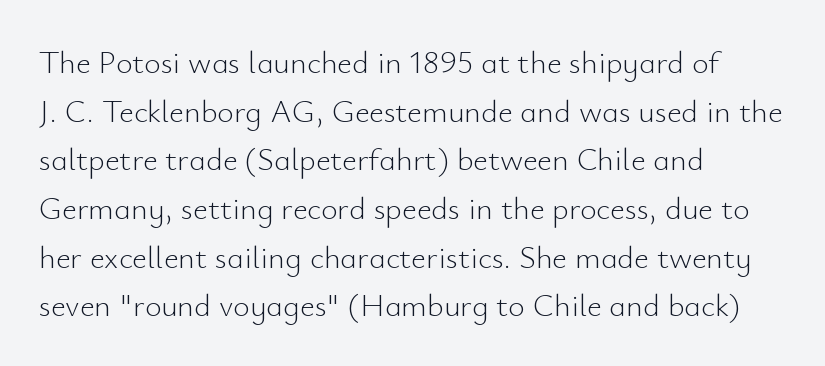
Q: Is the text bold? A: No.
Q: Is the text italic (slanted)? A: No, it is upright.
Q: Is the typeface a serif or a sans-serif typeface? A: Sans-serif.
Q: Is the text underlined? A: No.
Q: How is the paragraph aligned? A: Left-aligned.
Q: Is the spacing between letters normal or unusually wide? A: Normal.
Q: Is the spacing between lines tight, normal or loose? A: Normal.
Q: Width (condensed, normal, or wide)? A: Normal.
Q: Stroke contrast? A: Low.
Q: x-height? A: Small.
Q: Monospaced? A: No.
